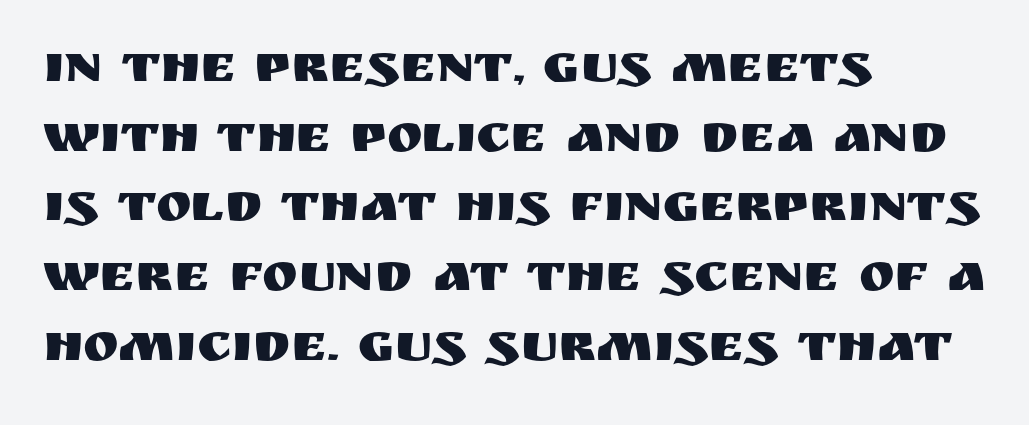
{"serif": "no", "italic": "no", "width": "normal", "stroke_contrast": "medium", "x_height": "large", "monospaced": "no", "underline": "no", "align": "left", "line_spacing": "normal", "line_spacing_ratio": 1.29, "letter_spacing": "normal", "letter_spacing_em": 0.0, "glyph_px": 54}
